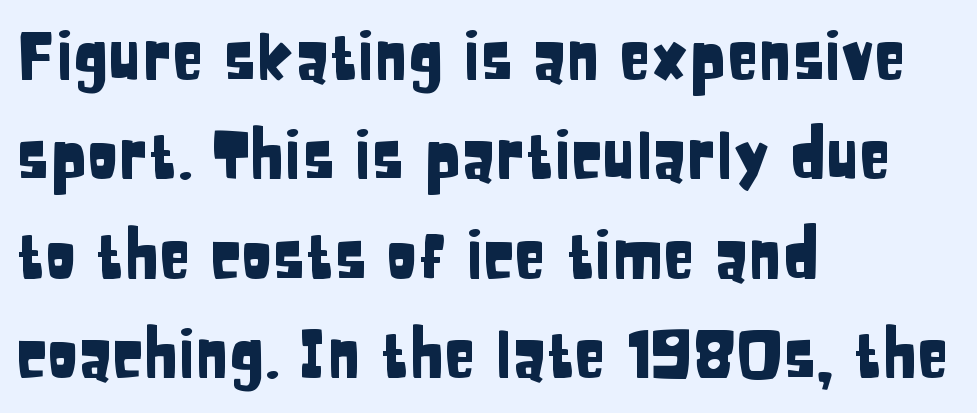
{"serif": "no", "italic": "no", "width": "condensed", "stroke_contrast": "low", "x_height": "large", "monospaced": "no", "underline": "no", "align": "left", "line_spacing": "normal", "line_spacing_ratio": 1.53, "letter_spacing": "normal", "letter_spacing_em": 0.0, "glyph_px": 65}
